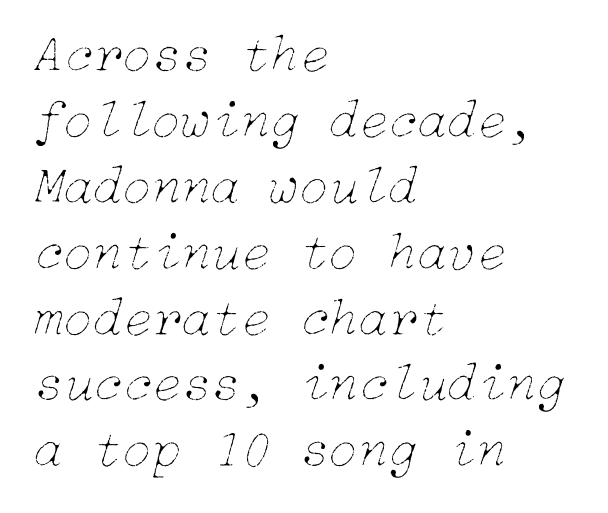
Q: Is the text bold? A: No.
Q: Is the text italic (slanted)? A: Yes, it leans right by about 15 degrees.
Q: Is the text underlined? A: No.
Q: How is the paragraph aligned? A: Left-aligned.
Q: Is the spacing between letters normal or unusually wide? A: Normal.
Q: Width (condensed, normal, or wide)? A: Normal.
Q: Stroke contrast? A: Low.
Q: x-height? A: Medium.
